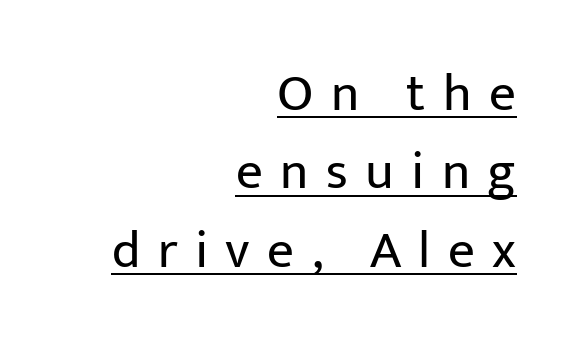
Q: Is the text bold? A: No.
Q: Is the text italic (slanted)? A: No, it is upright.
Q: Is the typeface a serif or a sans-serif typeface? A: Sans-serif.
Q: Is the text underlined? A: Yes.
Q: How is the paragraph aligned? A: Right-aligned.
Q: Is the spacing between letters normal or unusually wide? A: Unusually wide.
Q: Is the spacing between lines tight, normal or loose? A: Normal.
Q: Width (condensed, normal, or wide)? A: Normal.
Q: Stroke contrast? A: Low.
Q: x-height? A: Medium.
Q: Monospaced? A: No.
